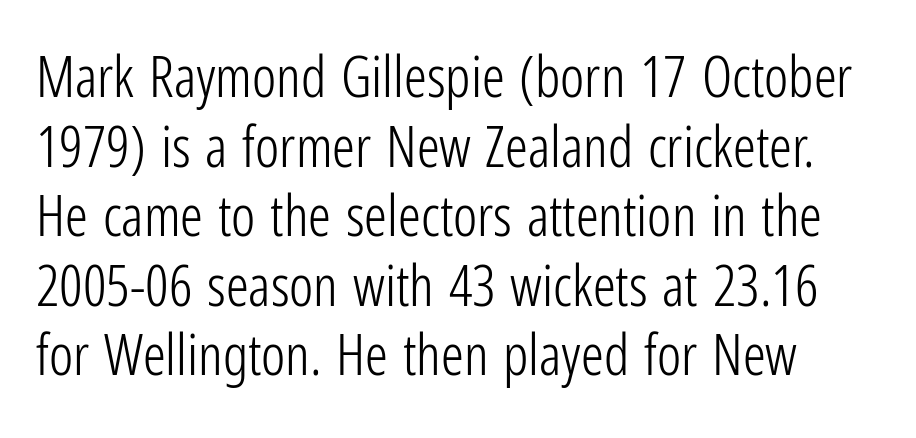
{"serif": "no", "italic": "no", "bold": "no", "weight": "light", "width": "condensed", "stroke_contrast": "low", "x_height": "medium", "monospaced": "no", "underline": "no", "line_spacing_ratio": 1.22, "letter_spacing": "normal", "letter_spacing_em": 0.0, "glyph_px": 57}
